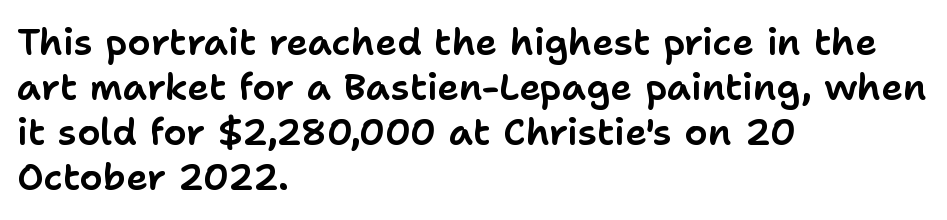
Q: Is the text italic (slanted)? A: No, it is upright.
Q: Is the typeface a serif or a sans-serif typeface? A: Sans-serif.
Q: Is the text underlined? A: No.
Q: How is the paragraph aligned? A: Left-aligned.
Q: Is the spacing between letters normal or unusually wide? A: Normal.
Q: Width (condensed, normal, or wide)? A: Normal.
Q: Stroke contrast? A: Low.
Q: x-height? A: Medium.
Q: Monospaced? A: No.
